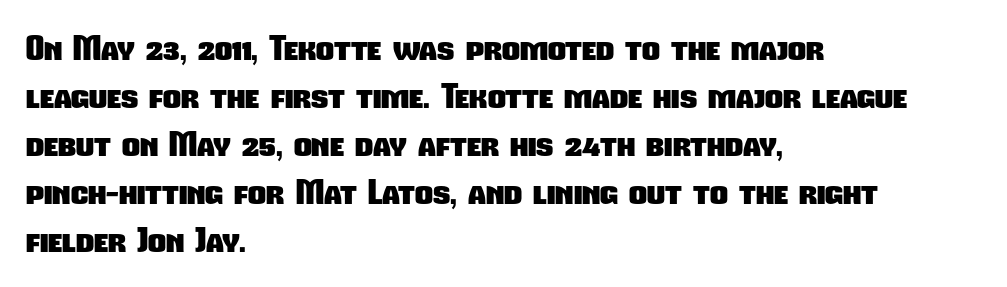
In terms of weight, the rendering is a true, heavy bold. A classic flush-left, rag-right setting is used for this passage. This rendering features lettering with no underline. Type style note: lacks serifs. A typesetter would call this proportional, since set widths differ per character.
